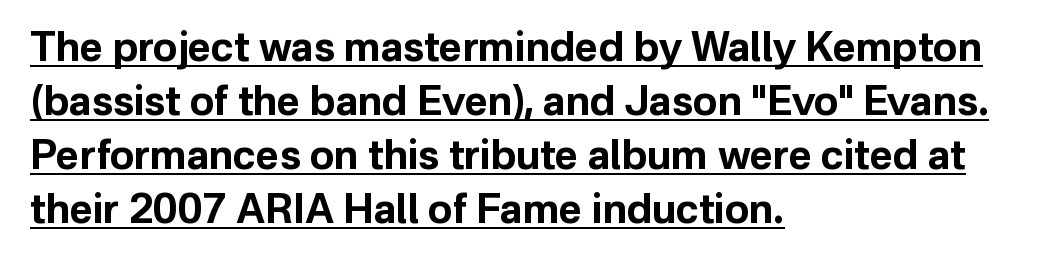
The typesetter has applied underlining to the passage shown. Spacing verdict: proportional, widths tailored to each character. It's the straight-up-and-down kind of type. The glyphs have the mass of a bold cut. Does the type have serifs? No, each stem ends abruptly.
